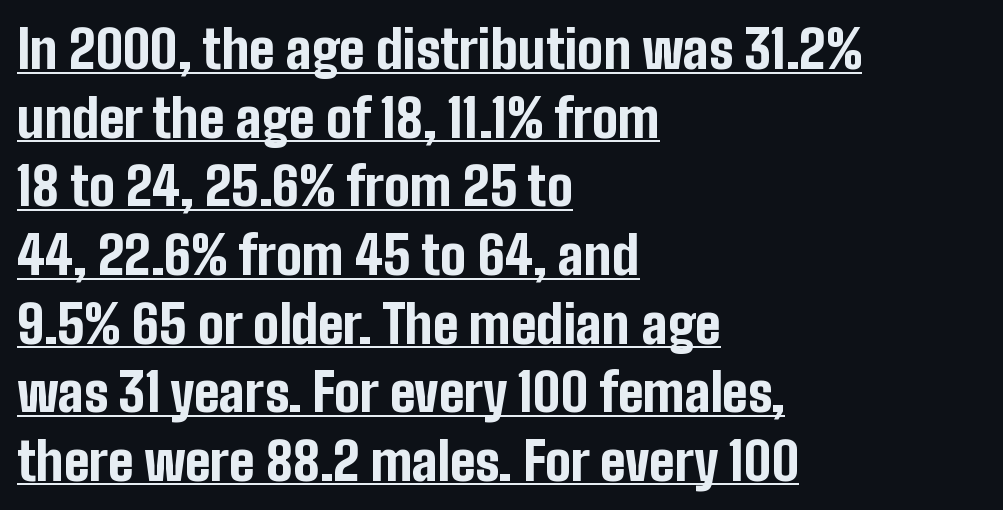
The image shows 52 px bold, condensed sans-serif type, upright; set left-aligned, normal line spacing (1.32x), normal letter spacing, underlined; low stroke contrast and a medium x-height.
